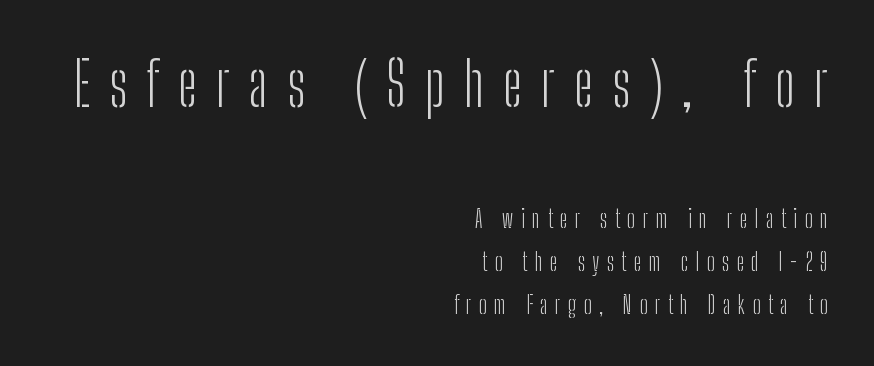
The image shows 61 px light, condensed sans-serif type, upright; set right-aligned, line spacing 1.79x, unusually wide letter spacing (+0.31 em), not underlined; the first (top) block is 2.54x larger; low stroke contrast and a medium x-height.
